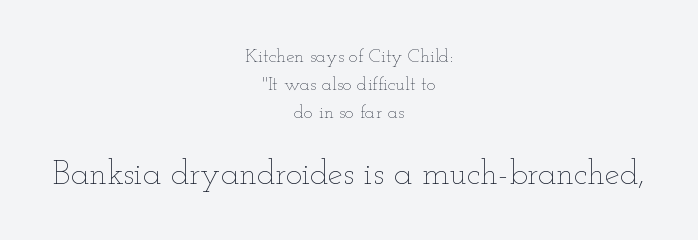
{"italic": "no", "bold": "no", "weight": "thin", "width": "wide", "stroke_contrast": "low", "x_height": "small", "monospaced": "no", "underline": "no", "align": "center", "line_spacing": "normal", "line_spacing_ratio": 1.47, "letter_spacing": "normal", "letter_spacing_em": 0.0, "larger_block": "second", "size_ratio": 1.79, "glyph_px": 34}
